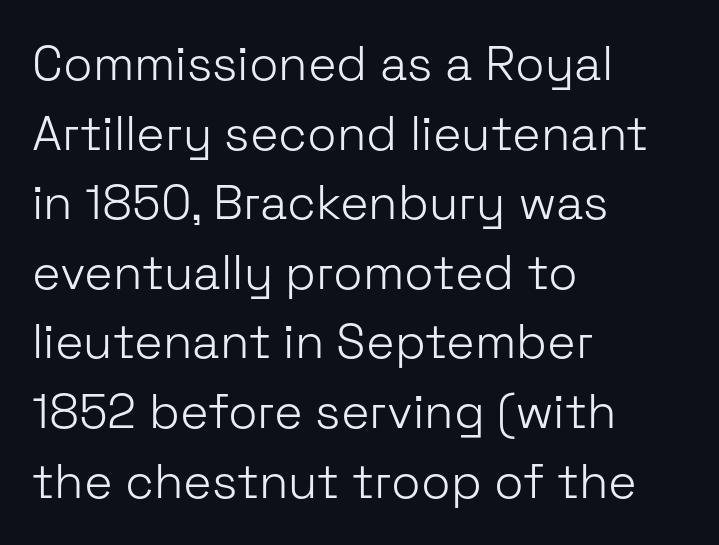
Honestly, there is no underline to notice here at all. Short and long lines alike share a common starting point at left. This sample uses an upright cut, with every glyph sitting square on the baseline. Students, note that the glyphs here touch the page at normal intervals.
